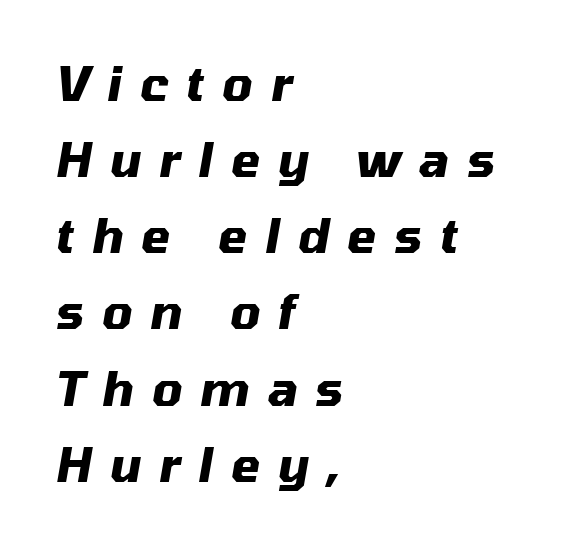
Q: Is the text bold? A: Yes.
Q: Is the text italic (slanted)? A: Yes, it leans right by about 10 degrees.
Q: Is the text underlined? A: No.
Q: How is the paragraph aligned? A: Left-aligned.
Q: Is the spacing between letters normal or unusually wide? A: Unusually wide.
Q: Is the spacing between lines tight, normal or loose? A: Normal.
Q: Width (condensed, normal, or wide)? A: Normal.
Q: Stroke contrast? A: Medium.
Q: x-height? A: Medium.
Q: Monospaced? A: No.
